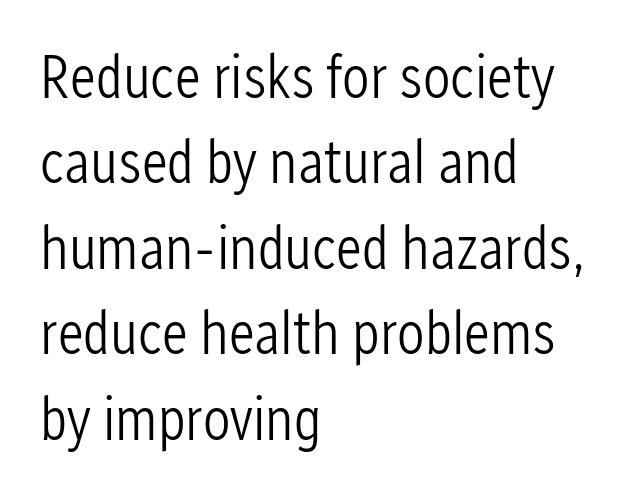
The text was rendered using a sans face with plain stroke endings. Check under the words: just untouched page. Visually the block forms a straight wall on the left and a jagged coastline on the right. The letters advance in unequal steps, a hallmark of proportional type. The type is set solid horizontally, with unmodified tracking.
